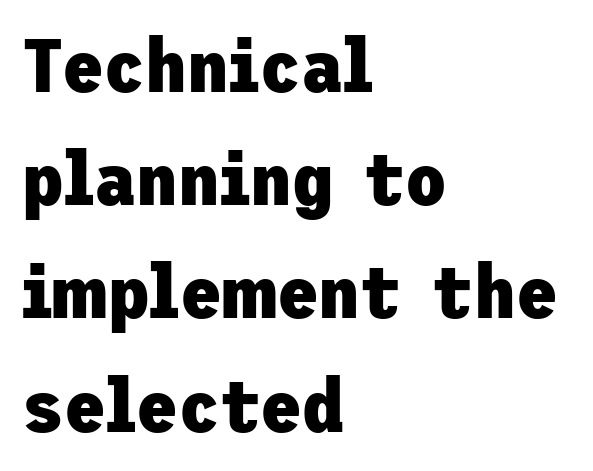
Q: Is the text bold? A: Yes.
Q: Is the text italic (slanted)? A: No, it is upright.
Q: Is the typeface a serif or a sans-serif typeface? A: Sans-serif.
Q: Is the text underlined? A: No.
Q: How is the paragraph aligned? A: Left-aligned.
Q: Is the spacing between letters normal or unusually wide? A: Normal.
Q: Is the spacing between lines tight, normal or loose? A: Normal.
Q: Width (condensed, normal, or wide)? A: Normal.
Q: Stroke contrast? A: Low.
Q: x-height? A: Medium.
